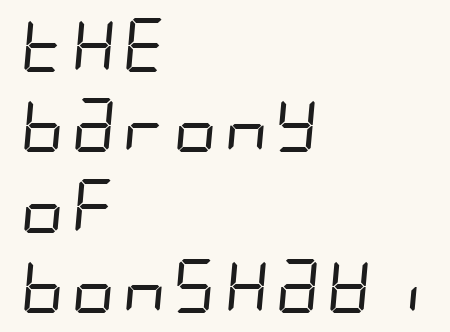
{"serif": "no", "bold": "no", "weight": "regular", "width": "condensed", "stroke_contrast": "low", "x_height": "large", "underline": "no", "align": "left", "line_spacing": "normal", "line_spacing_ratio": 1.49, "letter_spacing": "normal", "letter_spacing_em": 0.0, "glyph_px": 54}
